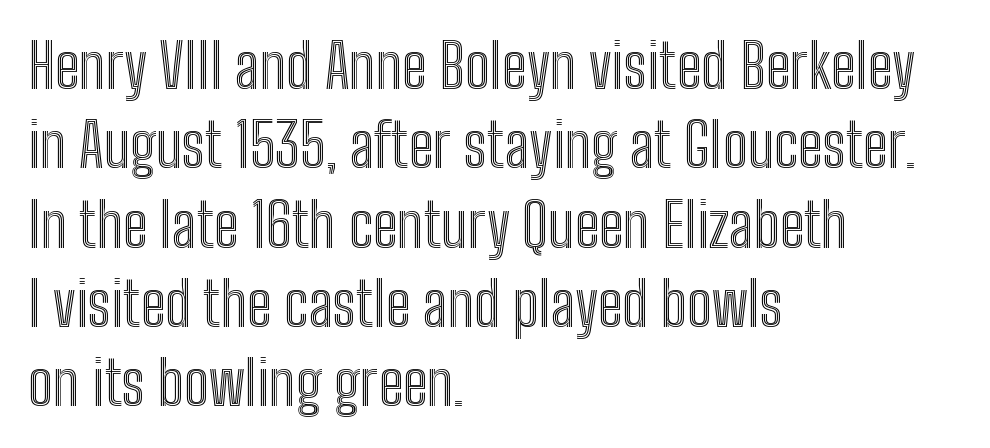
The image shows 61 px condensed type, upright; set left-aligned, normal line spacing (1.3x), normal letter spacing, not underlined; a medium x-height.
